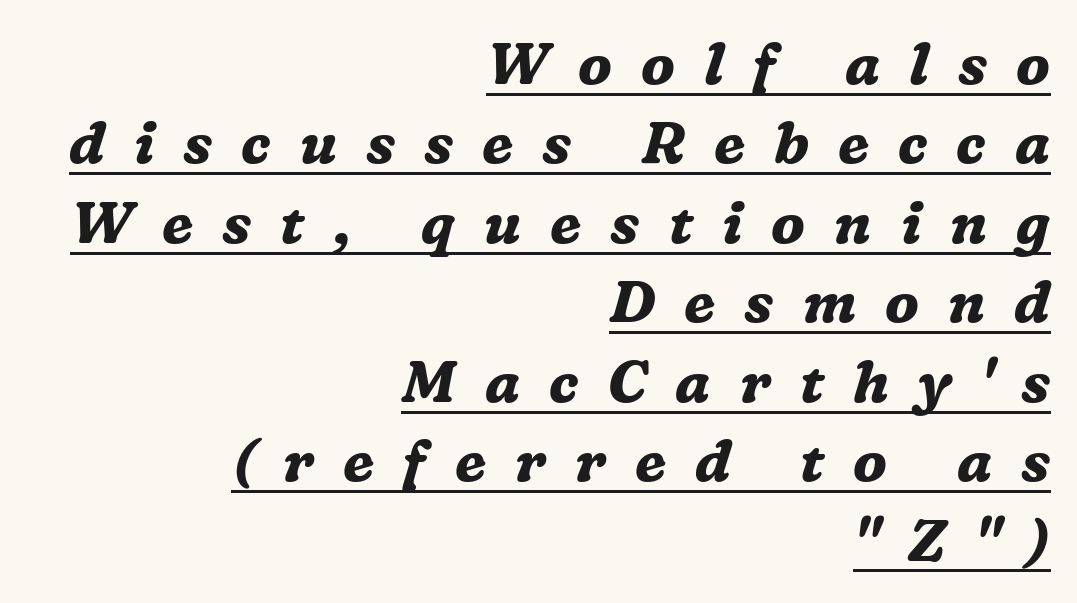
{"serif": "yes", "italic": "yes", "lean": "right", "slant_degrees": 16, "bold": "yes", "weight": "bold", "width": "normal", "stroke_contrast": "medium", "x_height": "medium", "monospaced": "no", "underline": "yes", "align": "right", "line_spacing": "normal", "line_spacing_ratio": 1.37, "letter_spacing": "wide", "letter_spacing_em": 0.5, "glyph_px": 58}
